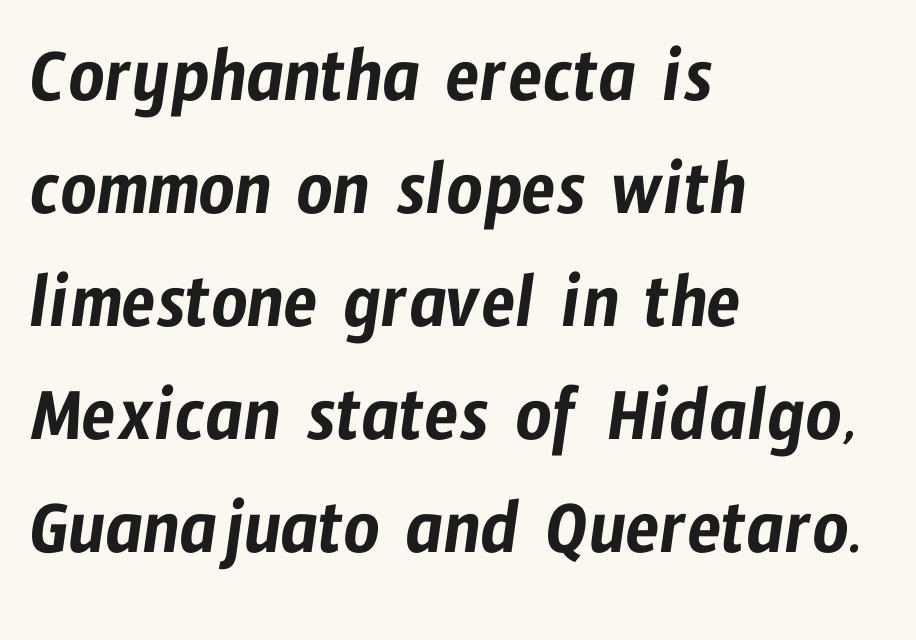
The image shows 79 px condensed sans-serif type; set left-aligned, normal line spacing (1.43x), normal letter spacing, not underlined; low stroke contrast and a medium x-height.
